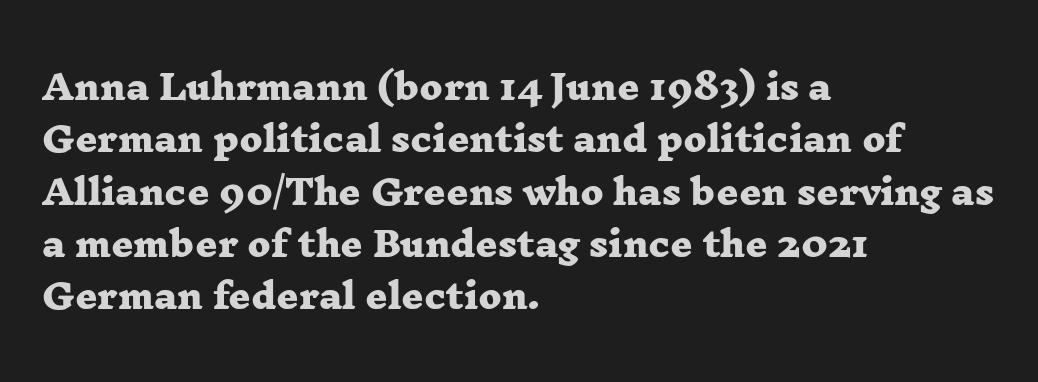
This is serif lettering, the kind often seen in printed books. Underline: absent. There is no visible air inserted between adjacent glyphs. A full-strength bold gives these letters their thick strokes. This sample is left-justified, so line endings fall wherever the words run out.
